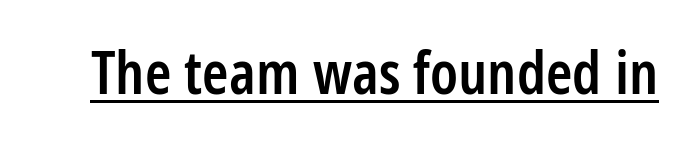
Typographically, this falls in the sans-serif category. The passage shown is semibold, sitting just below true bold. Think of a printed novel: that variable character pitch is what you see here. Does a line run under the words? Yes, clearly. The axis of the letterforms is exactly vertical. This rendering leaves character spacing at its baseline value.
